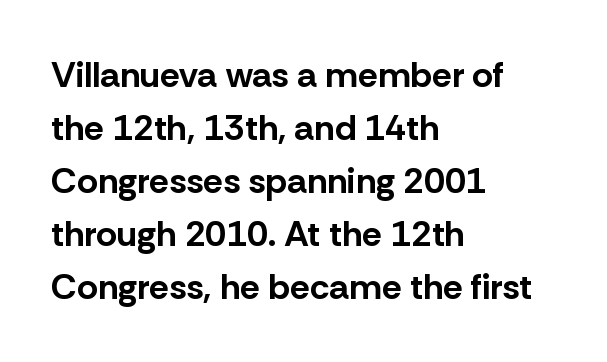
Q: Is the text bold? A: Yes.
Q: Is the text italic (slanted)? A: No, it is upright.
Q: Is the typeface a serif or a sans-serif typeface? A: Sans-serif.
Q: Is the text underlined? A: No.
Q: How is the paragraph aligned? A: Left-aligned.
Q: Is the spacing between letters normal or unusually wide? A: Normal.
Q: Is the spacing between lines tight, normal or loose? A: Normal.
Q: Width (condensed, normal, or wide)? A: Normal.
Q: Stroke contrast? A: Low.
Q: x-height? A: Medium.
Q: Monospaced? A: No.
